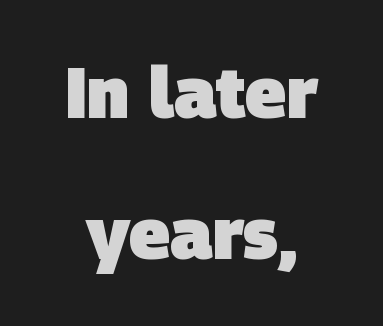
Q: Is the text bold? A: Yes.
Q: Is the typeface a serif or a sans-serif typeface? A: Sans-serif.
Q: Is the text underlined? A: No.
Q: Is the spacing between letters normal or unusually wide? A: Normal.
Q: Is the spacing between lines tight, normal or loose? A: Loose.
Q: Width (condensed, normal, or wide)? A: Normal.
Q: Stroke contrast? A: Low.
Q: x-height? A: Large.
Q: Monospaced? A: No.
